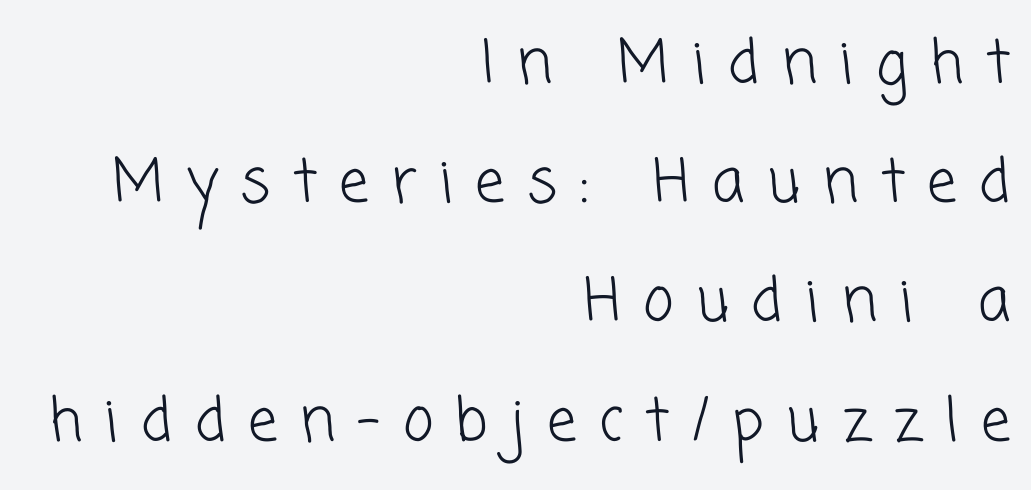
The image shows 59 px light sans-serif type; set right-aligned, loose line spacing (2.02x), unusually wide letter spacing (+0.38 em), not underlined; low stroke contrast and a medium x-height.
